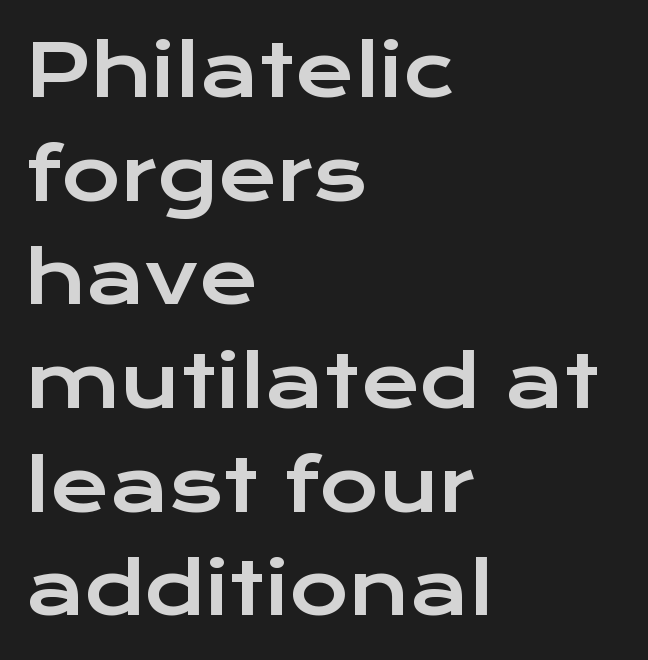
Q: Is the text italic (slanted)? A: No, it is upright.
Q: Is the typeface a serif or a sans-serif typeface? A: Sans-serif.
Q: Is the text underlined? A: No.
Q: How is the paragraph aligned? A: Left-aligned.
Q: Is the spacing between letters normal or unusually wide? A: Normal.
Q: Is the spacing between lines tight, normal or loose? A: Normal.
Q: Width (condensed, normal, or wide)? A: Wide.
Q: Stroke contrast? A: Low.
Q: x-height? A: Medium.
Q: Monospaced? A: No.
